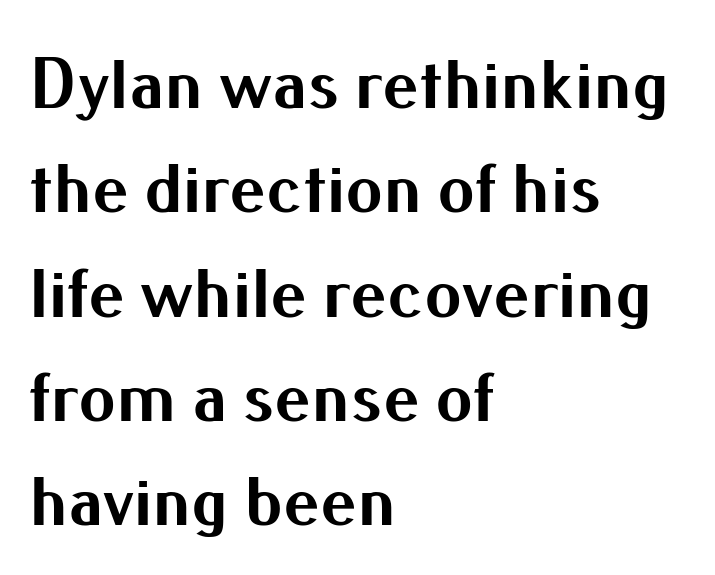
Do the letters lean? They stand straight. Typographic density is high because the face is bold. Each new line begins a customary step beneath the previous one. Horizontal alignment here is leftward, the default for most running prose.
